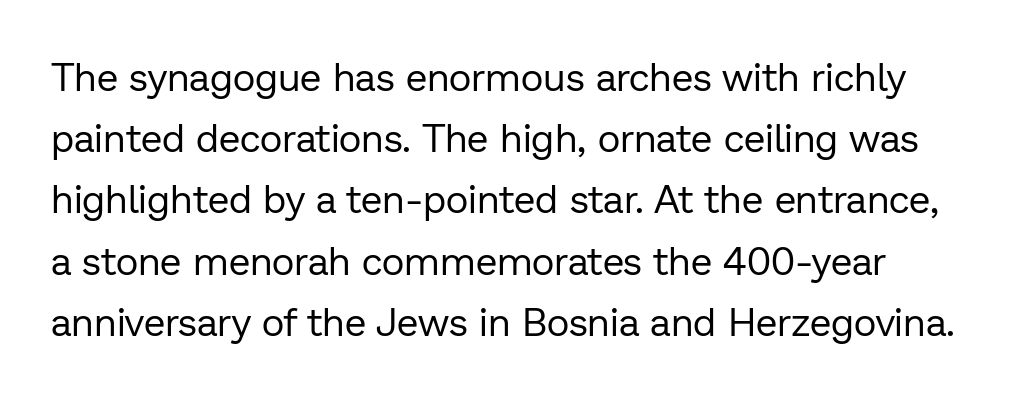
{"serif": "no", "italic": "no", "bold": "no", "weight": "regular", "width": "normal", "stroke_contrast": "low", "x_height": "medium", "monospaced": "no", "underline": "no", "align": "left", "line_spacing": "normal", "line_spacing_ratio": 1.57, "letter_spacing": "normal", "letter_spacing_em": 0.0, "glyph_px": 39}
